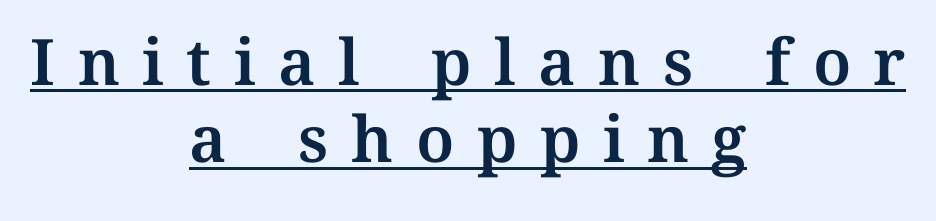
{"italic": "no", "width": "normal", "stroke_contrast": "medium", "x_height": "medium", "monospaced": "no", "underline": "yes", "align": "center", "line_spacing_ratio": 1.21, "letter_spacing": "wide", "letter_spacing_em": 0.35, "glyph_px": 64}
